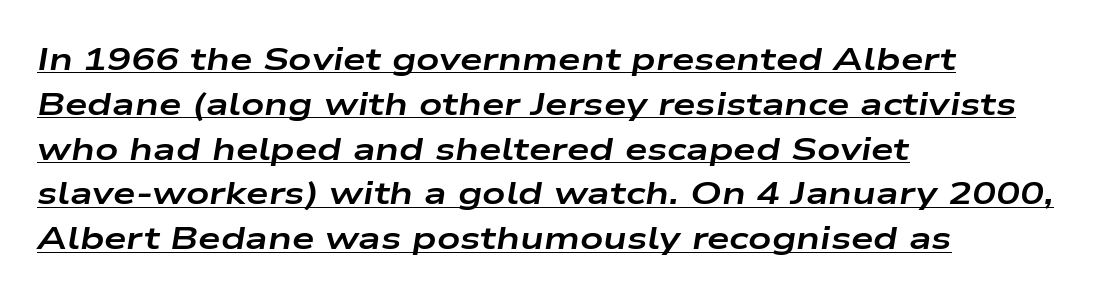
{"italic": "yes", "lean": "right", "slant_degrees": 9, "bold": "yes", "weight": "bold", "width": "wide", "stroke_contrast": "low", "x_height": "medium", "monospaced": "no", "underline": "yes", "align": "left", "line_spacing": "normal", "line_spacing_ratio": 1.4, "letter_spacing": "normal", "letter_spacing_em": 0.0, "glyph_px": 32}
